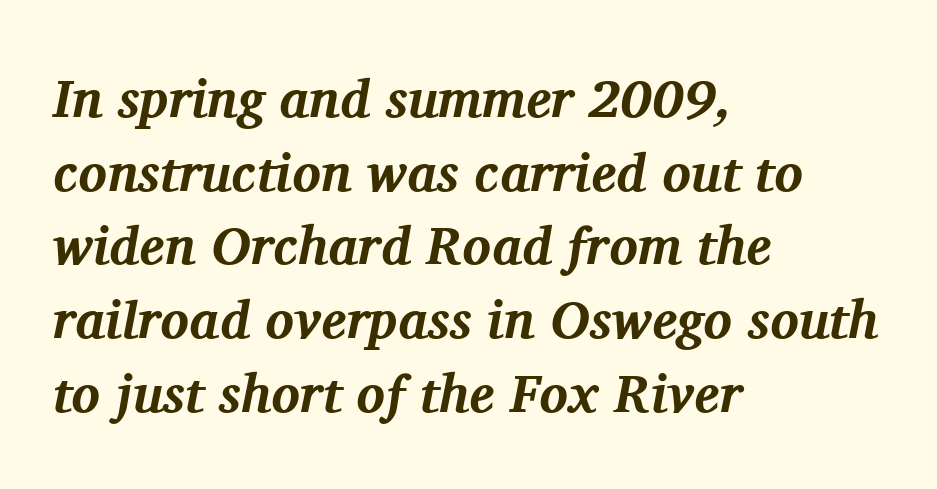
The image shows 53 px bold serif type, italic (leaning right); set left-aligned, normal line spacing (1.39x), normal letter spacing, not underlined; medium stroke contrast and a medium x-height.
